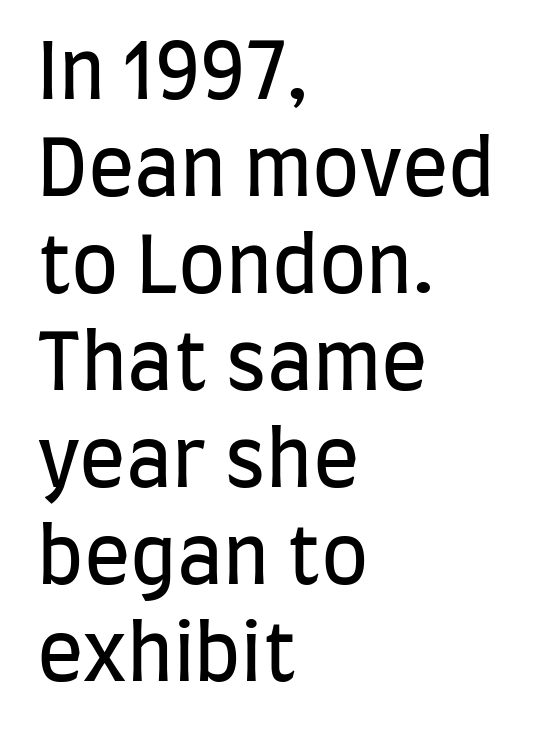
The image shows 77 px regular-weight, condensed sans-serif type, upright; set left-aligned, normal line spacing (1.26x), normal letter spacing, not underlined; low stroke contrast and a large x-height.
